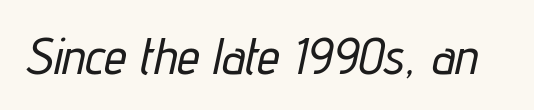
Q: Is the text italic (slanted)? A: Yes, it leans right by about 12 degrees.
Q: Is the text underlined? A: No.
Q: Is the spacing between letters normal or unusually wide? A: Normal.
Q: Width (condensed, normal, or wide)? A: Condensed.
Q: Stroke contrast? A: Low.
Q: x-height? A: Medium.
Q: Monospaced? A: No.
